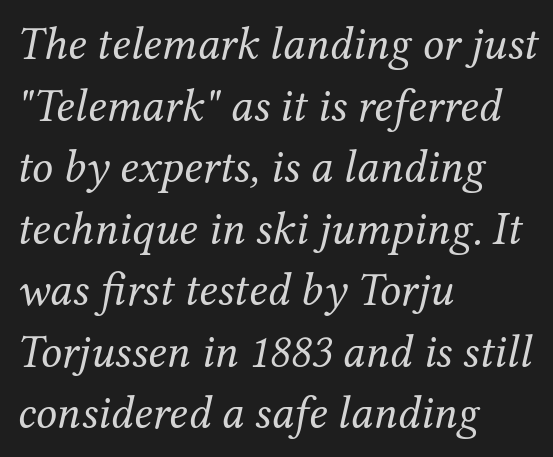
{"serif": "yes", "italic": "yes", "lean": "right", "slant_degrees": 12, "bold": "no", "weight": "regular", "width": "normal", "stroke_contrast": "medium", "x_height": "medium", "monospaced": "no", "underline": "no", "align": "left", "line_spacing": "normal", "line_spacing_ratio": 1.31, "letter_spacing": "normal", "letter_spacing_em": 0.0, "glyph_px": 47}
